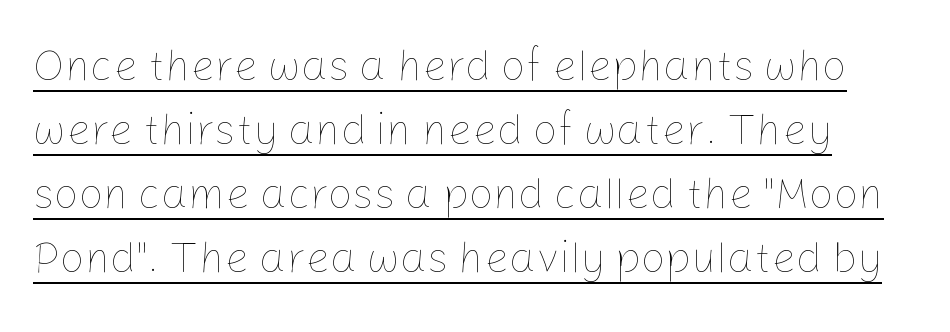
{"italic": "no", "bold": "no", "weight": "thin", "width": "normal", "stroke_contrast": "low", "x_height": "medium", "monospaced": "no", "underline": "yes", "line_spacing": "normal", "line_spacing_ratio": 1.49, "letter_spacing": "normal", "letter_spacing_em": 0.0, "glyph_px": 43}
